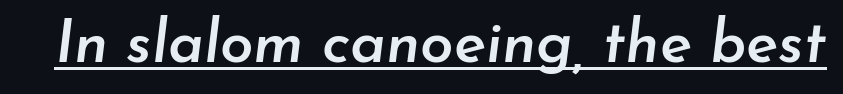
{"italic": "yes", "lean": "right", "slant_degrees": 7, "bold": "semi", "weight": "semibold", "width": "normal", "stroke_contrast": "low", "x_height": "small", "monospaced": "no", "underline": "yes", "letter_spacing": "normal", "letter_spacing_em": 0.0, "glyph_px": 60}
